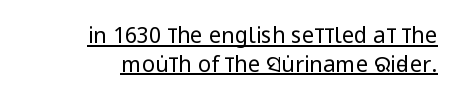
This rendering uses right alignment, leaving the left contour irregular. These lines keep a tight, regular rhythm from letter to letter. Baseline-to-baseline distance is the conventional proportion of letter height. No letter is thick-stroked: the sample isn't bold.
